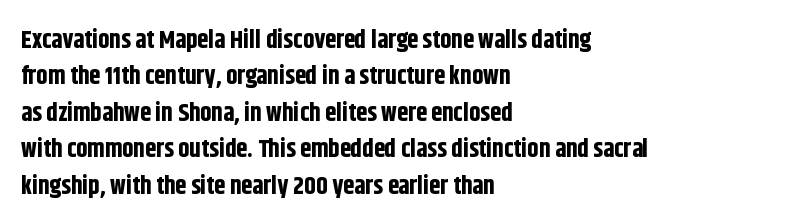
The letters are bold, with thick, heavy strokes. If you measured baseline to baseline, you'd find a middling distance. Posture: straight, roman, zero tilt. No word sits above an underline.
